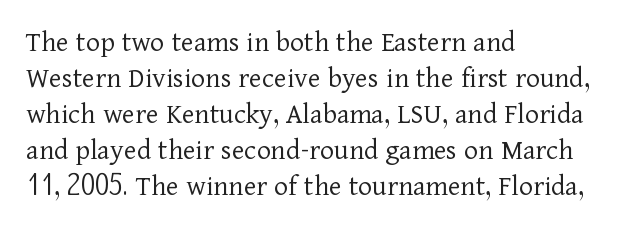
The image shows 30 px light serif type, upright; set left-aligned, line spacing 1.2x, normal letter spacing, not underlined; low stroke contrast and a medium x-height.
